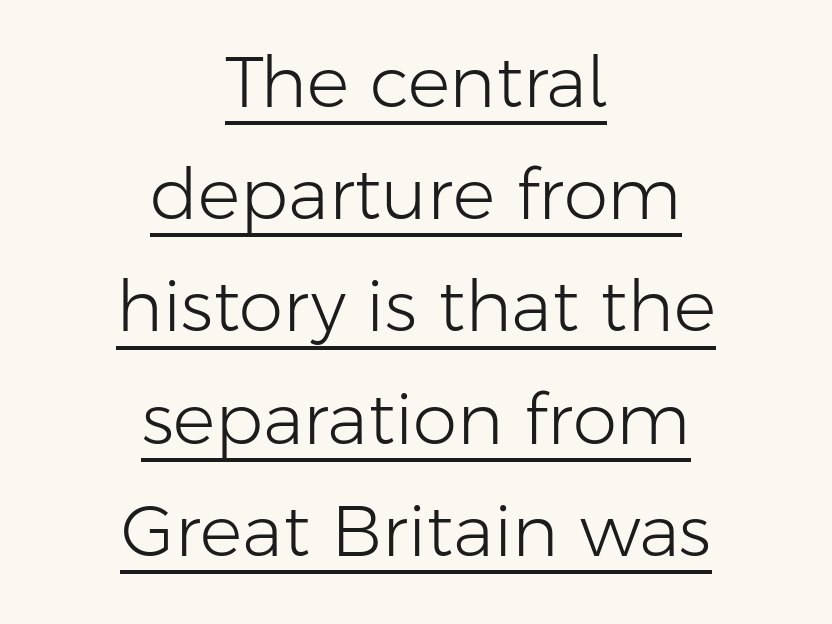
Note the varied advance widths — an 'i' is clearly narrower than an 'm'. Default kerning and tracking; the words read as compact shapes. Vertical strokes here are truly vertical. Compared with a typical body face, this is equally light or lighter still. The block of text has a typical density, with ordinary space between rows. A centered setting, common on invitations and titles, is used for this passage.
